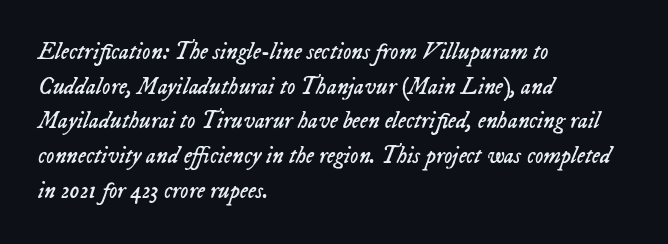
Q: Is the text bold? A: No.
Q: Is the text italic (slanted)? A: Yes, it leans right by about 23 degrees.
Q: Is the text underlined? A: No.
Q: How is the paragraph aligned? A: Left-aligned.
Q: Is the spacing between letters normal or unusually wide? A: Normal.
Q: Is the spacing between lines tight, normal or loose? A: Normal.
